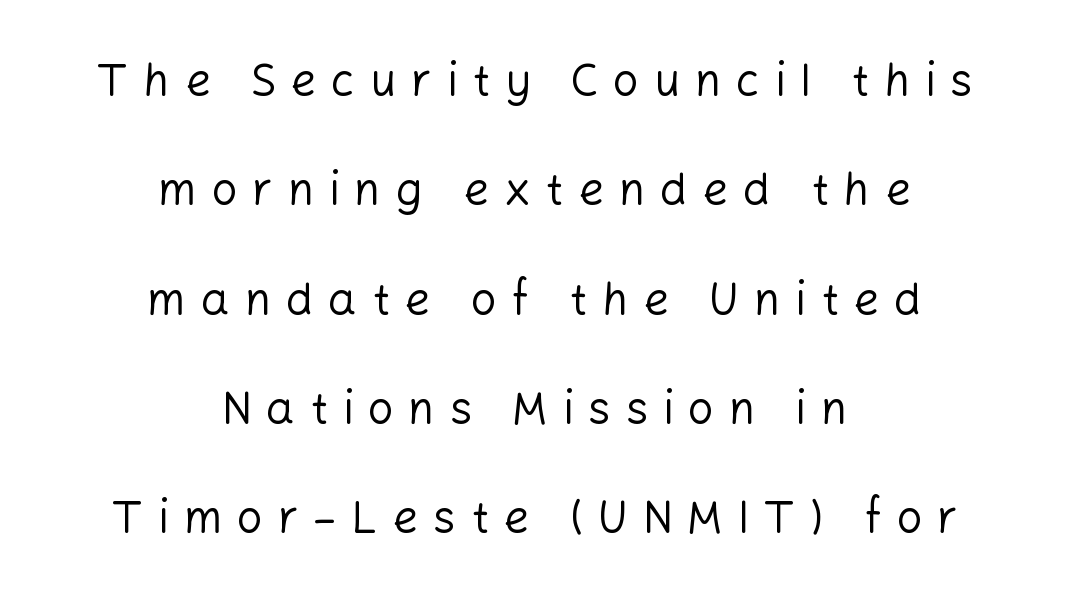
{"serif": "no", "italic": "no", "bold": "no", "weight": "regular", "width": "normal", "stroke_contrast": "low", "x_height": "medium", "monospaced": "no", "underline": "no", "align": "center", "line_spacing": "loose", "line_spacing_ratio": 2.43, "letter_spacing": "wide", "letter_spacing_em": 0.33, "glyph_px": 45}
